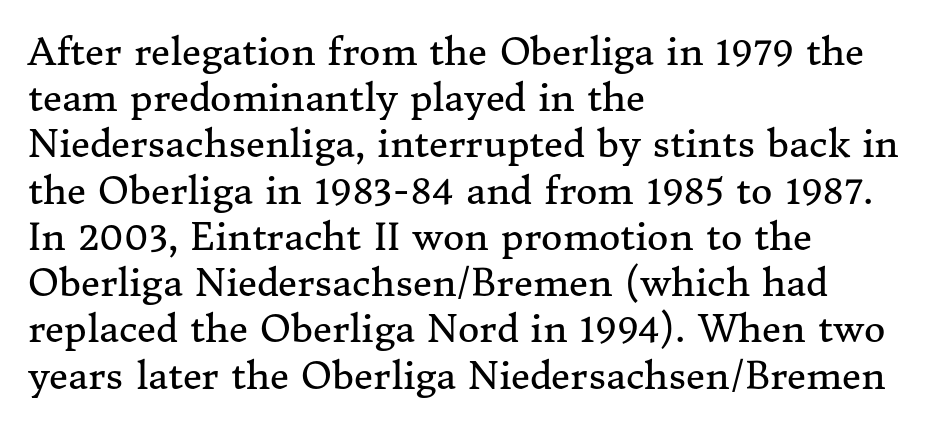
The image shows 37 px regular-weight serif type, upright; set left-aligned, normal line spacing (1.25x), normal letter spacing, not underlined; medium stroke contrast and a medium x-height.
